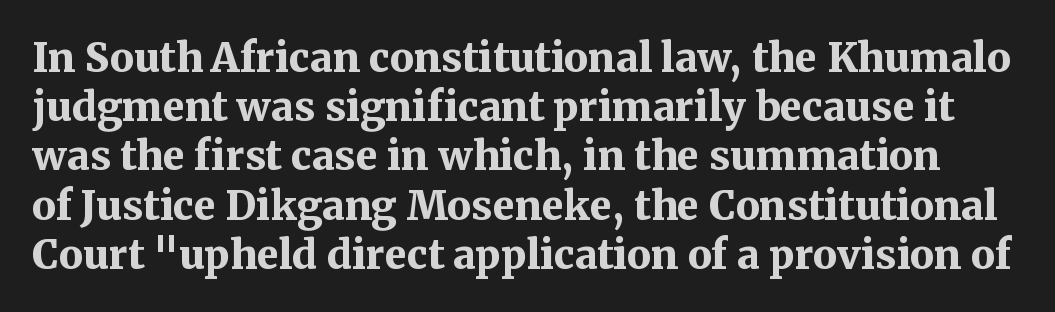
Characters remain perfectly vertical along every line. Varying glyph widths throughout — classic text-font behaviour. Set as a true bold cut, around the 700 mark. The face used here is seriffed, in the tradition of book romans. Words float on clear page, feet unadorned. Standard letterfit; no display-style spreading of the glyphs.
